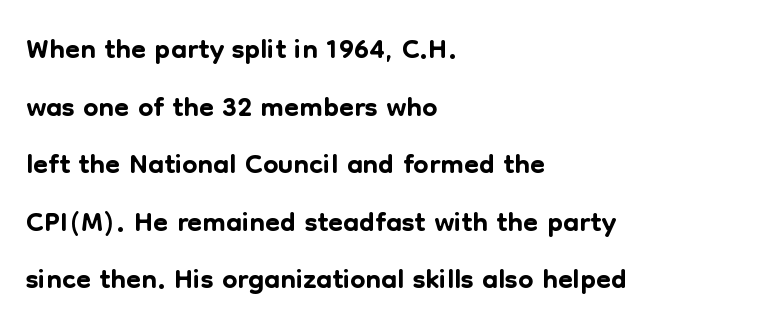
{"serif": "no", "italic": "no", "width": "normal", "stroke_contrast": "low", "x_height": "medium", "monospaced": "no", "underline": "no", "align": "left", "line_spacing": "normal", "line_spacing_ratio": 1.34, "letter_spacing": "normal", "letter_spacing_em": 0.0, "glyph_px": 43}
